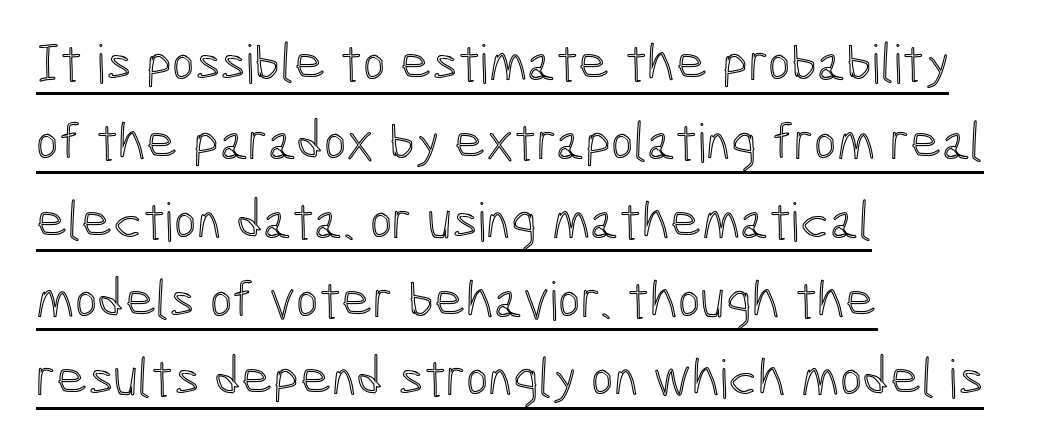
The image shows 54 px condensed type, upright; set left-aligned, normal line spacing (1.46x), normal letter spacing, underlined; a medium x-height.
